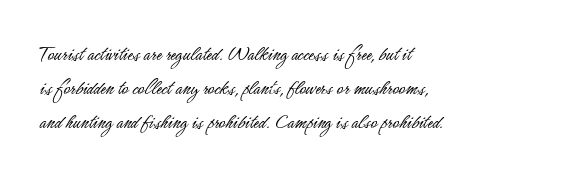
The image shows 22 px text type; set left-aligned, normal line spacing (1.54x), normal letter spacing, not underlined.
